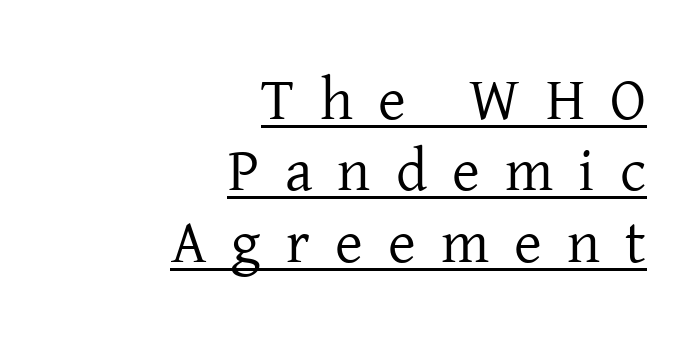
Q: Is the text bold? A: No.
Q: Is the text italic (slanted)? A: No, it is upright.
Q: Is the typeface a serif or a sans-serif typeface? A: Serif.
Q: Is the text underlined? A: Yes.
Q: How is the paragraph aligned? A: Right-aligned.
Q: Is the spacing between letters normal or unusually wide? A: Unusually wide.
Q: Width (condensed, normal, or wide)? A: Normal.
Q: Stroke contrast? A: Low.
Q: x-height? A: Medium.
Q: Monospaced? A: No.
